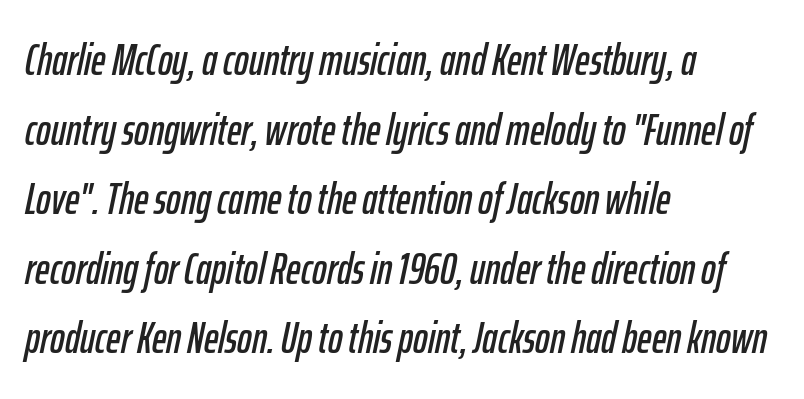
Q: Is the text italic (slanted)? A: Yes, it leans right by about 12 degrees.
Q: Is the text underlined? A: No.
Q: How is the paragraph aligned? A: Left-aligned.
Q: Is the spacing between letters normal or unusually wide? A: Normal.
Q: Is the spacing between lines tight, normal or loose? A: Normal.
Q: Width (condensed, normal, or wide)? A: Condensed.
Q: Stroke contrast? A: Low.
Q: x-height? A: Medium.
Q: Monospaced? A: No.
